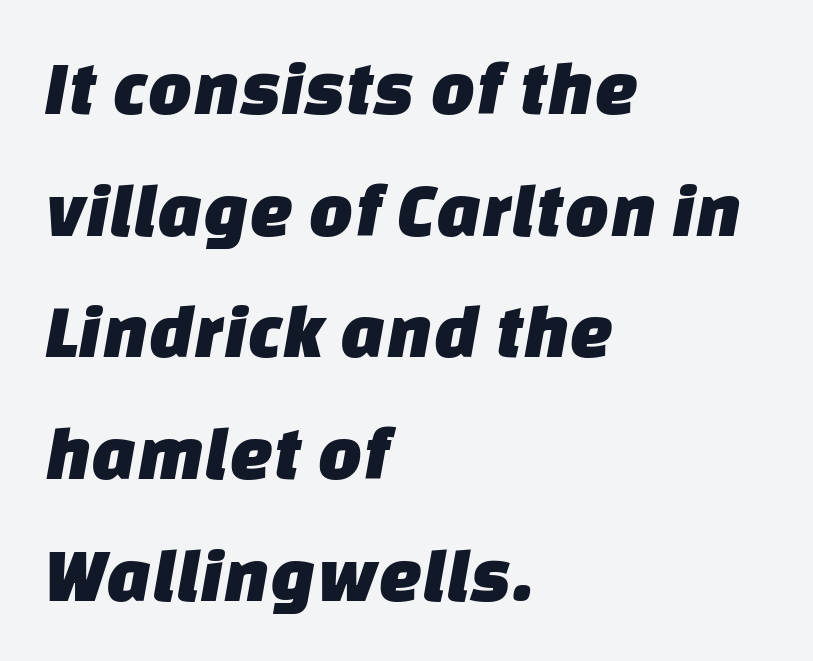
The designer went with a sans here, leaving each stem footless. Anything drawn beneath the words? Only blank space. Compared with a centered layout, this one pins lines to the left instead. Caption: standard tracking, unaltered. The passage shown is typed in a proportional face where columns would drift. Is there much room between lines? A standard amount, neither cramped nor airy.
